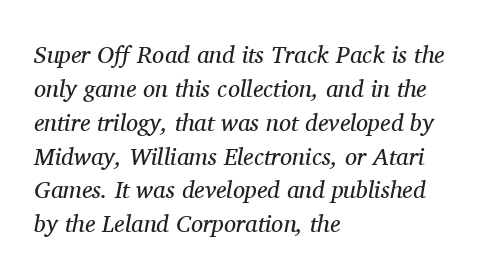
A clean baseline with only descenders dipping below it. Italic? Definitely — the glyphs are oblique. Caption: multi-line text, flush left, ragged right. A quiet, ordinary-to-light weight characterises the typeface.
